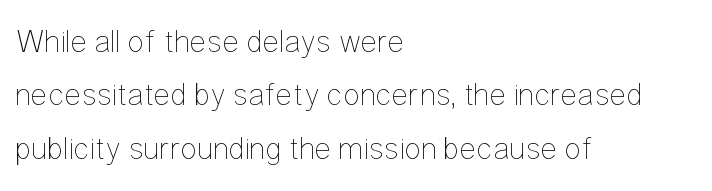
The image shows 32 px thin, condensed type, upright; set left-aligned, normal line spacing (1.67x), normal letter spacing, not underlined; low stroke contrast and a medium x-height.
